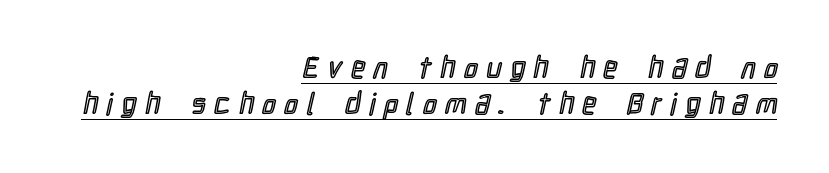
Compared with undecorated copy, this sample adds a rule below the words. The passage shown is typed in a proportional face where columns would drift. Where is the straight margin? On the right. The letters are spread apart with noticeably loose tracking.
